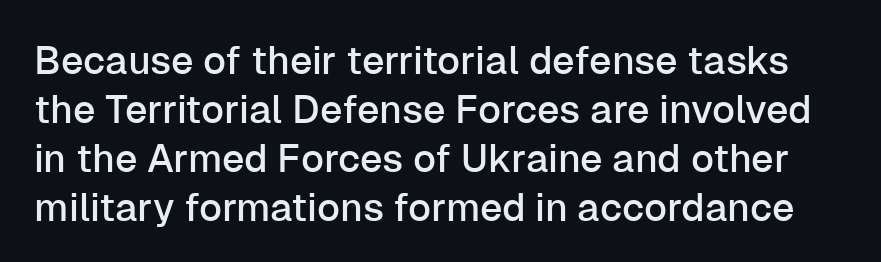
Q: Is the text italic (slanted)? A: No, it is upright.
Q: Is the typeface a serif or a sans-serif typeface? A: Sans-serif.
Q: Is the text underlined? A: No.
Q: Is the spacing between letters normal or unusually wide? A: Normal.
Q: Is the spacing between lines tight, normal or loose? A: Normal.
Q: Width (condensed, normal, or wide)? A: Normal.
Q: Stroke contrast? A: Low.
Q: x-height? A: Medium.
Q: Monospaced? A: No.
